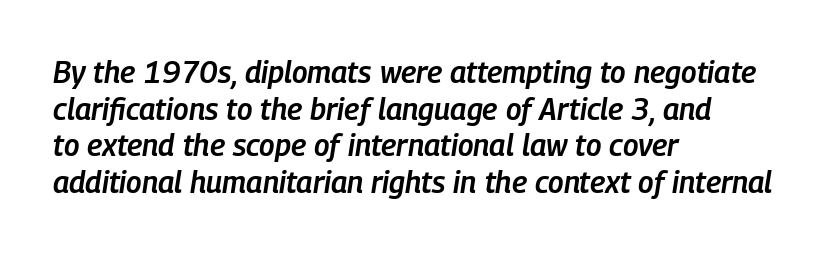
Q: Is the text bold? A: Semi-bold.
Q: Is the text italic (slanted)? A: Yes, it leans right by about 9 degrees.
Q: Is the text underlined? A: No.
Q: How is the paragraph aligned? A: Left-aligned.
Q: Is the spacing between letters normal or unusually wide? A: Normal.
Q: Width (condensed, normal, or wide)? A: Condensed.
Q: Stroke contrast? A: Low.
Q: x-height? A: Medium.
Q: Monospaced? A: No.
